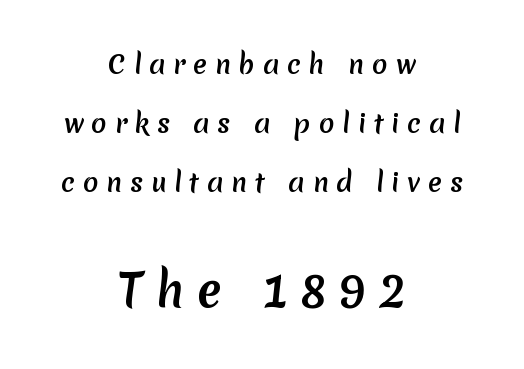
Q: Is the text bold? A: Yes.
Q: Is the typeface a serif or a sans-serif typeface? A: Sans-serif.
Q: Is the text underlined? A: No.
Q: How is the paragraph aligned? A: Centered.
Q: Is the spacing between letters normal or unusually wide? A: Unusually wide.
Q: Is the spacing between lines tight, normal or loose? A: Loose.
Q: Which block of text is set in a larger size, the first (top) or the second (bottom)? A: The second (bottom) one.
Q: Width (condensed, normal, or wide)? A: Normal.
Q: Stroke contrast? A: Low.
Q: x-height? A: Medium.
Q: Monospaced? A: No.
